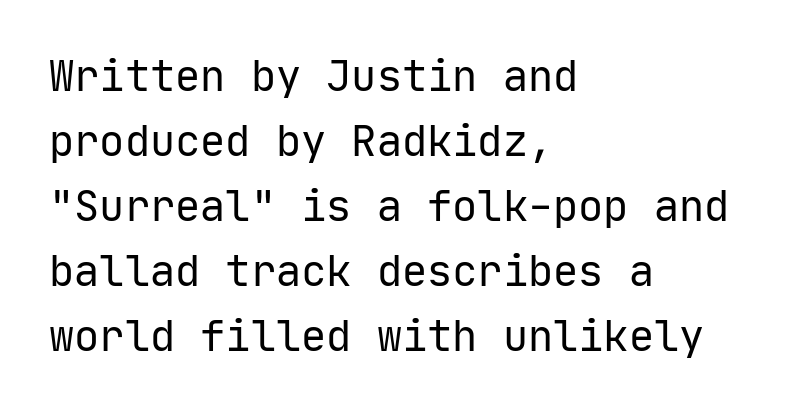
Q: Is the text bold? A: No.
Q: Is the text italic (slanted)? A: No, it is upright.
Q: Is the typeface a serif or a sans-serif typeface? A: Sans-serif.
Q: Is the text underlined? A: No.
Q: How is the paragraph aligned? A: Left-aligned.
Q: Is the spacing between letters normal or unusually wide? A: Normal.
Q: Is the spacing between lines tight, normal or loose? A: Normal.
Q: Width (condensed, normal, or wide)? A: Normal.
Q: Stroke contrast? A: Low.
Q: x-height? A: Medium.
Q: Monospaced? A: Yes.
